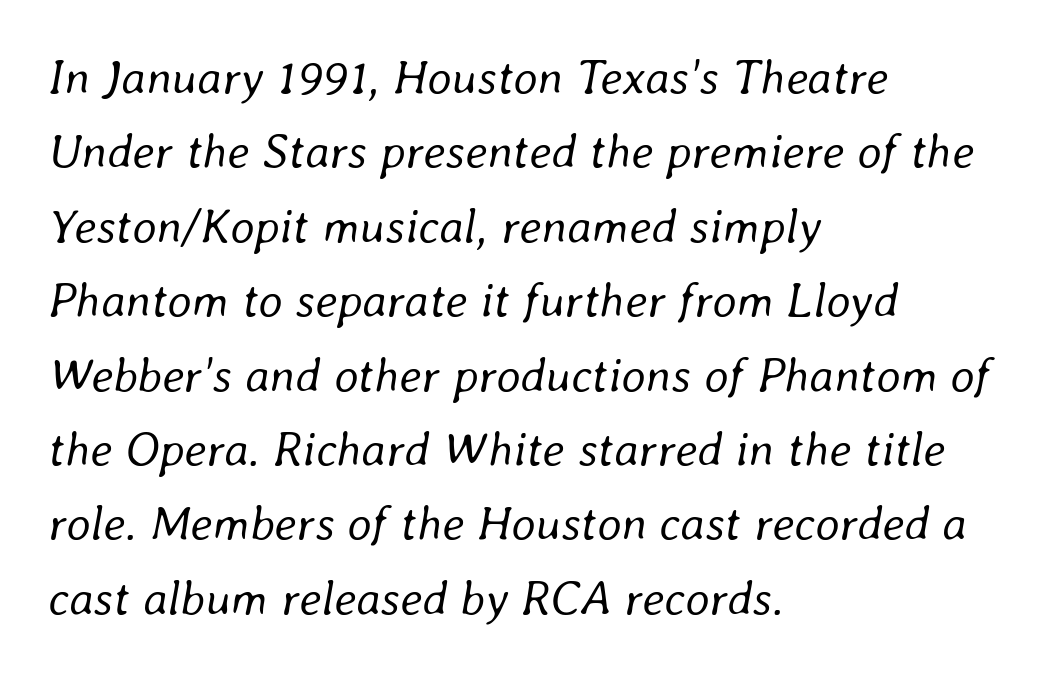
The image shows 48 px regular-weight type, italic (leaning right); set left-aligned, normal line spacing (1.55x), normal letter spacing, not underlined; low stroke contrast and a medium x-height.
